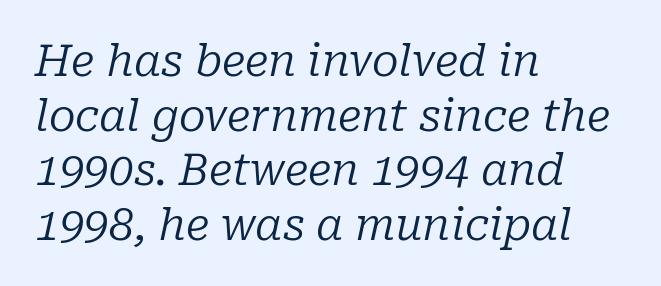
Q: Is the text bold? A: No.
Q: Is the text italic (slanted)? A: Yes, it leans right by about 10 degrees.
Q: Is the typeface a serif or a sans-serif typeface? A: Serif.
Q: Is the text underlined? A: No.
Q: How is the paragraph aligned? A: Left-aligned.
Q: Is the spacing between letters normal or unusually wide? A: Normal.
Q: Width (condensed, normal, or wide)? A: Normal.
Q: Stroke contrast? A: Low.
Q: x-height? A: Medium.
Q: Monospaced? A: No.
